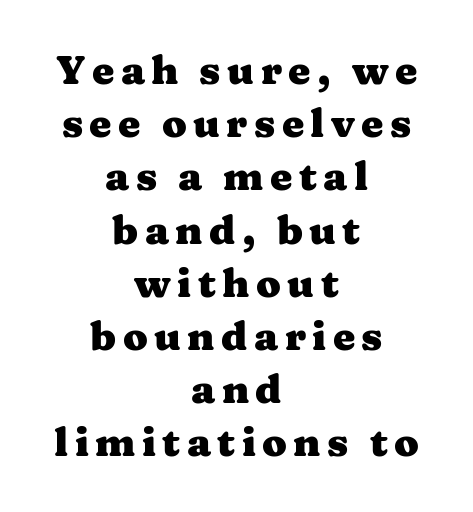
Q: Is the text bold? A: Yes.
Q: Is the text italic (slanted)? A: No, it is upright.
Q: Is the typeface a serif or a sans-serif typeface? A: Serif.
Q: Is the text underlined? A: No.
Q: How is the paragraph aligned? A: Centered.
Q: Is the spacing between lines tight, normal or loose? A: Normal.
Q: Width (condensed, normal, or wide)? A: Wide.
Q: Stroke contrast? A: Medium.
Q: x-height? A: Medium.
Q: Monospaced? A: No.
